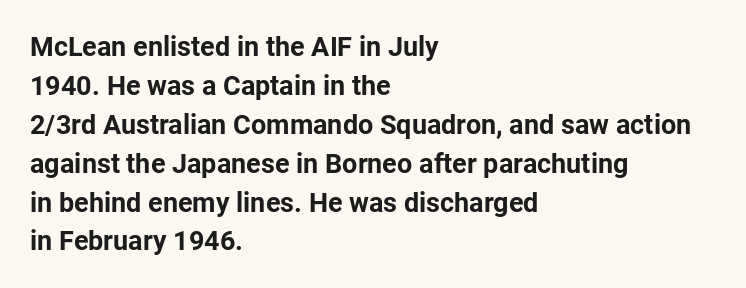
{"italic": "no", "bold": "yes", "underline": "no", "align": "left", "line_spacing": "normal", "line_spacing_ratio": 1.44, "letter_spacing": "normal", "letter_spacing_em": 0.0, "glyph_px": 27}
